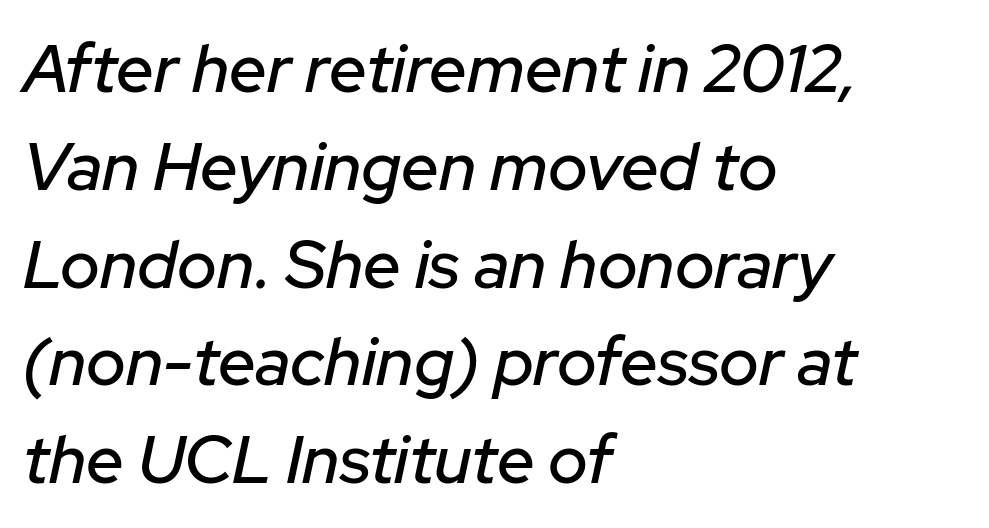
Q: Is the text italic (slanted)? A: Yes, it leans right by about 12 degrees.
Q: Is the text underlined? A: No.
Q: How is the paragraph aligned? A: Left-aligned.
Q: Is the spacing between letters normal or unusually wide? A: Normal.
Q: Is the spacing between lines tight, normal or loose? A: Normal.
Q: Width (condensed, normal, or wide)? A: Normal.
Q: Stroke contrast? A: Low.
Q: x-height? A: Medium.
Q: Monospaced? A: No.
